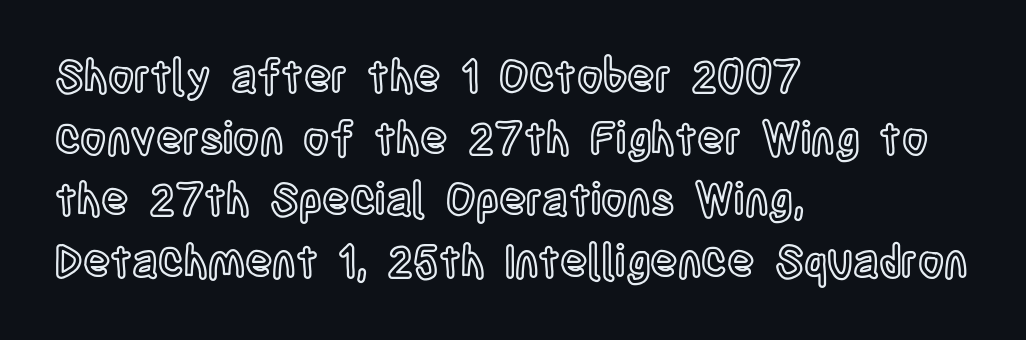
The image shows 45 px condensed type, upright; set left-aligned, normal line spacing (1.37x), normal letter spacing, not underlined; a large x-height.
